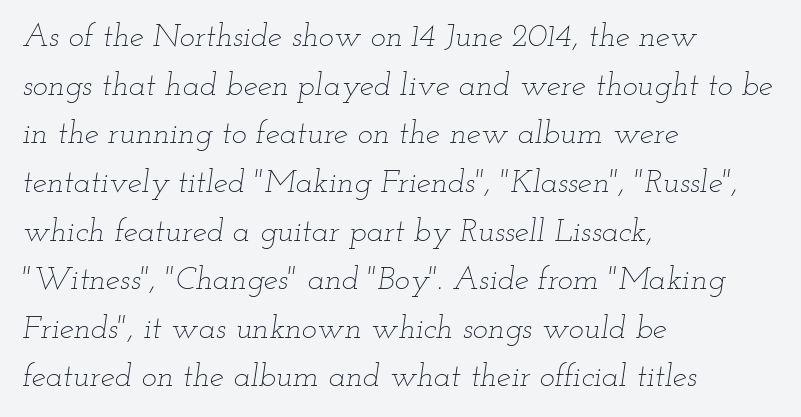
{"italic": "yes", "lean": "right", "slant_degrees": 12, "bold": "no", "weight": "thin", "width": "wide", "stroke_contrast": "low", "x_height": "small", "monospaced": "no", "underline": "no", "align": "left", "line_spacing": "normal", "line_spacing_ratio": 1.52, "letter_spacing": "normal", "letter_spacing_em": 0.0, "glyph_px": 32}
